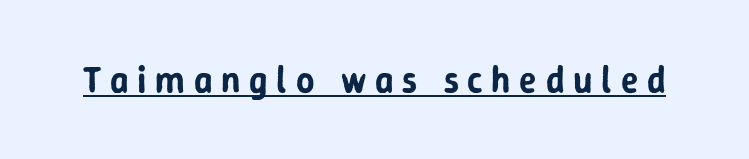
The image shows 36 px sans-serif type, upright; set unusually wide letter spacing (+0.24 em), underlined; low stroke contrast and a medium x-height.
